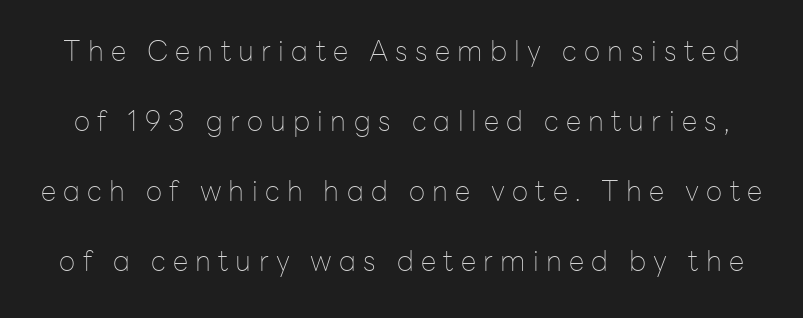
Does the type have serifs? No, each stem ends abruptly. Type without underlining. Vertical spacing — loose. Italic: no, the glyphs are upright roman. The weight would be labelled regular, book, light, or lighter still.
